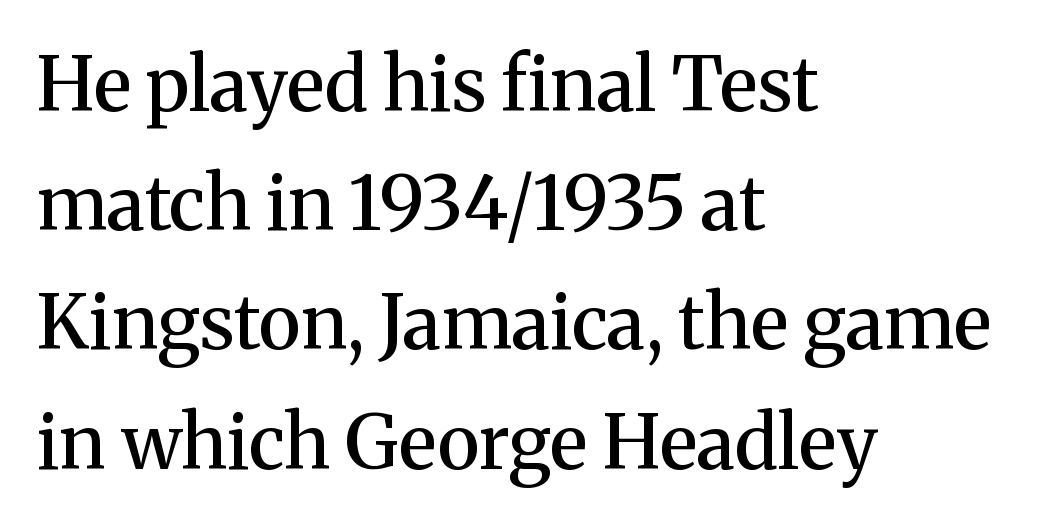
The image shows 75 px semibold serif type, upright; set left-aligned, normal line spacing (1.59x), normal letter spacing, not underlined; medium stroke contrast and a medium x-height.
